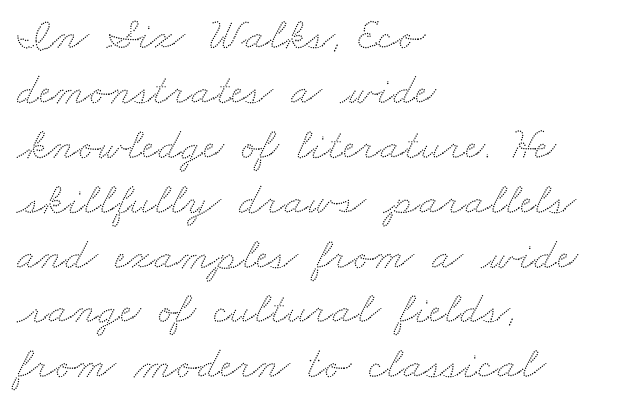
Q: Is the text underlined? A: No.
Q: How is the paragraph aligned? A: Left-aligned.
Q: Is the spacing between letters normal or unusually wide? A: Normal.
Q: Width (condensed, normal, or wide)? A: Wide.
Q: Stroke contrast? A: Low.
Q: x-height? A: Small.
Q: Monospaced? A: No.
